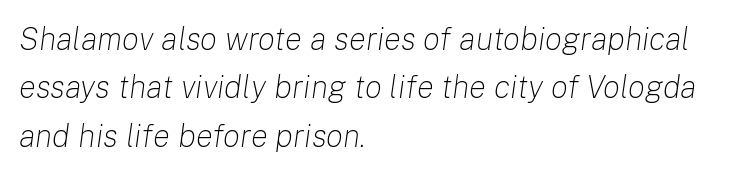
Q: Is the text bold? A: No.
Q: Is the text italic (slanted)? A: Yes, it leans right by about 8 degrees.
Q: Is the text underlined? A: No.
Q: How is the paragraph aligned? A: Left-aligned.
Q: Is the spacing between letters normal or unusually wide? A: Normal.
Q: Is the spacing between lines tight, normal or loose? A: Normal.
Q: Width (condensed, normal, or wide)? A: Normal.
Q: Stroke contrast? A: Low.
Q: x-height? A: Medium.
Q: Monospaced? A: No.
